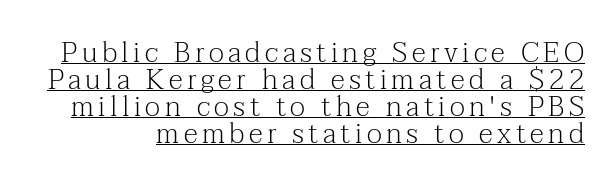
Q: Is the text bold? A: No.
Q: Is the text italic (slanted)? A: No, it is upright.
Q: Is the typeface a serif or a sans-serif typeface? A: Serif.
Q: Is the text underlined? A: Yes.
Q: Is the spacing between lines tight, normal or loose? A: Tight.
Q: Width (condensed, normal, or wide)? A: Normal.
Q: Stroke contrast? A: Medium.
Q: x-height? A: Medium.
Q: Monospaced? A: No.
